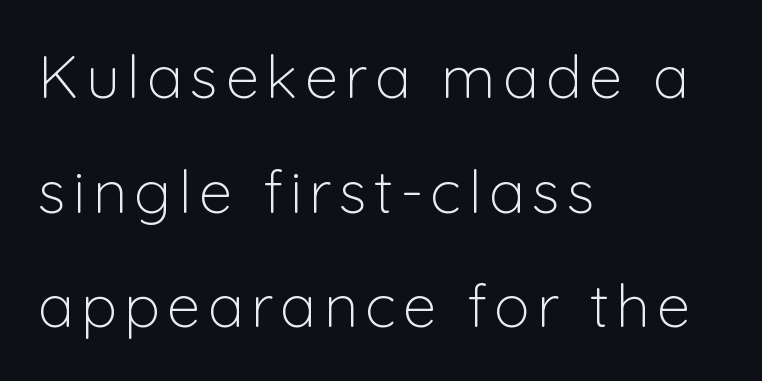
This is not heavy type; no bold has been used. Descenders are the only things crossing below the line. Layout note: lines flush left. Unlike italic type, these characters show no tilt at all.
